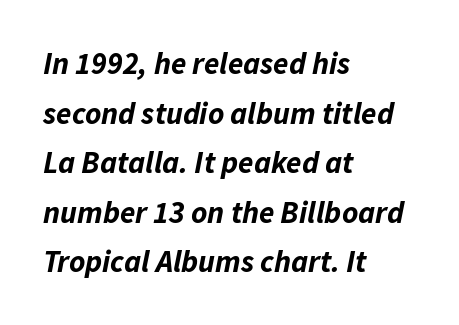
{"italic": "yes", "lean": "right", "slant_degrees": 11, "bold": "yes", "weight": "bold", "width": "normal", "stroke_contrast": "low", "x_height": "medium", "monospaced": "no", "underline": "no", "align": "left", "line_spacing": "normal", "line_spacing_ratio": 1.6, "letter_spacing": "normal", "letter_spacing_em": 0.0, "glyph_px": 31}
